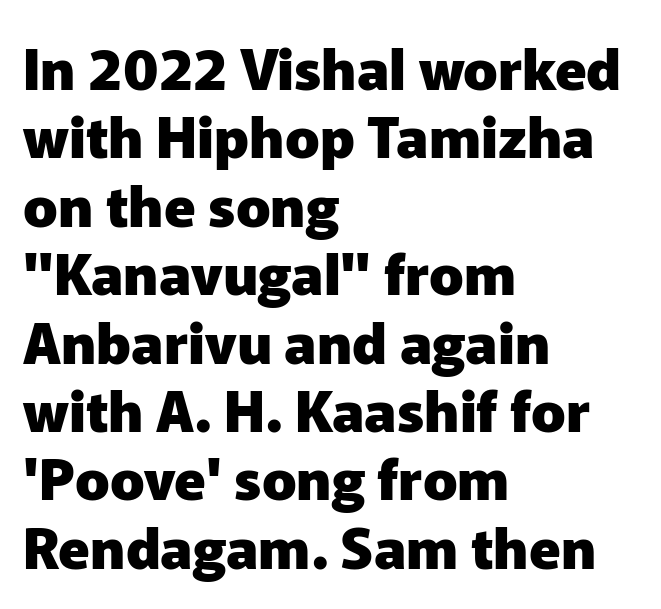
Q: Is the text bold? A: Yes.
Q: Is the text italic (slanted)? A: No, it is upright.
Q: Is the typeface a serif or a sans-serif typeface? A: Sans-serif.
Q: Is the text underlined? A: No.
Q: How is the paragraph aligned? A: Left-aligned.
Q: Is the spacing between letters normal or unusually wide? A: Normal.
Q: Width (condensed, normal, or wide)? A: Normal.
Q: Stroke contrast? A: Low.
Q: x-height? A: Medium.
Q: Monospaced? A: No.
